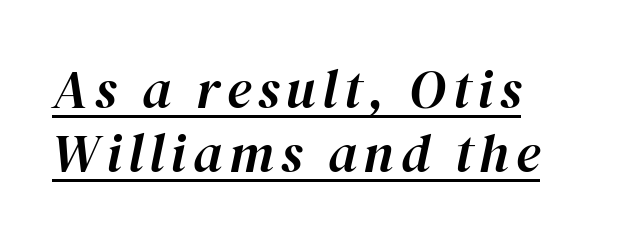
Style check: oblique. Beneath each row of characters lies a ruled line. The face used here is proportionally spaced, like ordinary book or web type. Compared with a centered layout, this one pins lines to the left instead.
